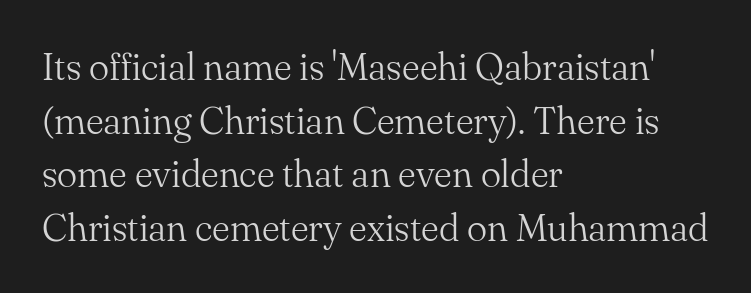
Visually the block forms a straight wall on the left and a jagged coastline on the right. Yep, those are serifs on the letters. The area under the type is left untouched. A normal amount of white space separates one row of letters from the next. Caption: standard tracking, unaltered. Bold? No — there's no thickening of the strokes.
